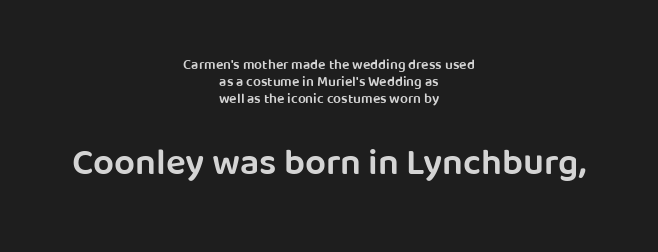
Nobody drew a line under any word here. Does the lettering tilt? It doesn't — this is upright. Standard letterfit; no display-style spreading of the glyphs. The glyphs have the mass of a demibold cut, below bold. The designer gave the closing block more size than the opening block.
